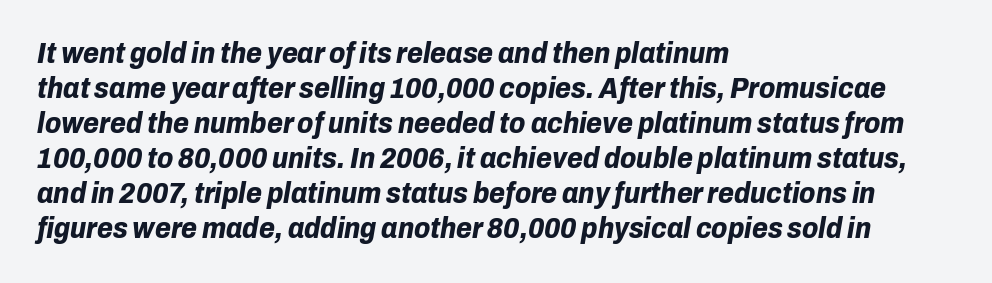
The image shows 29 px bold type, italic (leaning right); set left-aligned, line spacing 1.21x, normal letter spacing, not underlined; low stroke contrast and a medium x-height.
